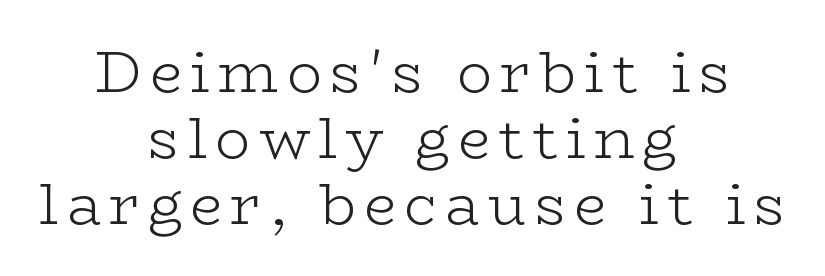
{"serif": "yes", "italic": "no", "bold": "no", "weight": "light", "width": "wide", "stroke_contrast": "low", "x_height": "medium", "monospaced": "no", "underline": "no", "align": "center", "line_spacing": "tight", "line_spacing_ratio": 1.14, "glyph_px": 58}
